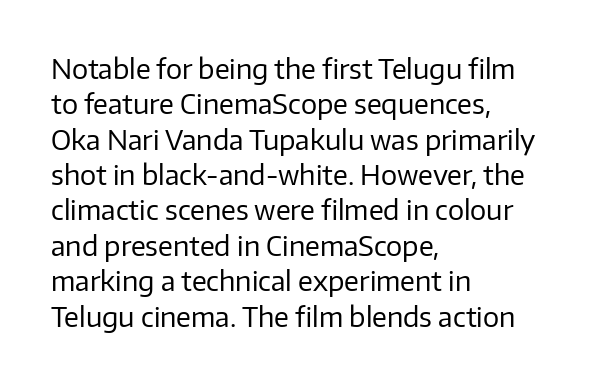
The image shows 27 px text type, upright; set left-aligned, normal line spacing (1.31x), normal letter spacing, not underlined.
